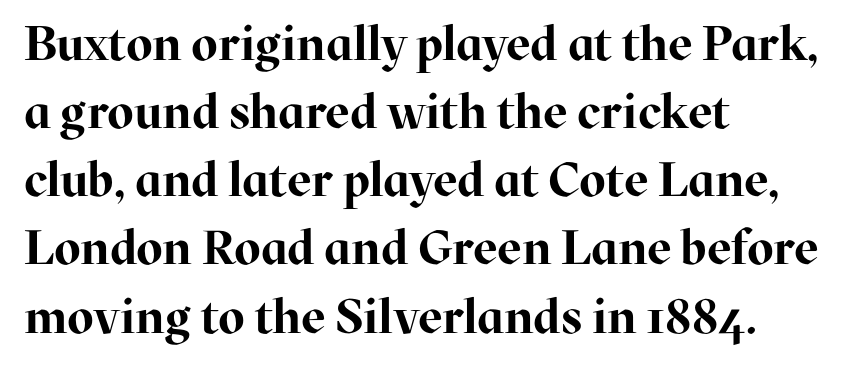
{"serif": "yes", "italic": "no", "bold": "yes", "weight": "bold", "width": "normal", "stroke_contrast": "high", "x_height": "medium", "monospaced": "no", "underline": "no", "align": "left", "line_spacing": "normal", "line_spacing_ratio": 1.42, "letter_spacing": "normal", "letter_spacing_em": 0.0, "glyph_px": 48}
